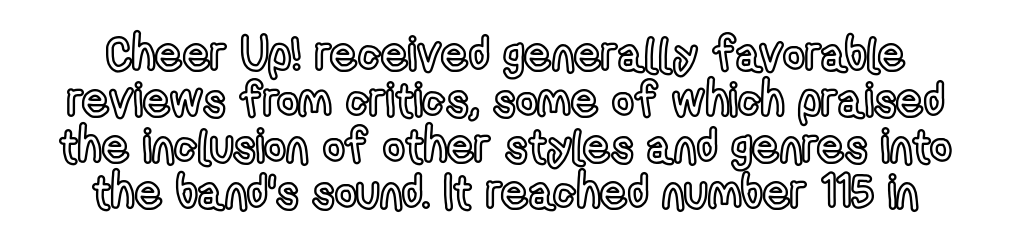
Q: Is the text italic (slanted)? A: No, it is upright.
Q: Is the text underlined? A: No.
Q: Is the spacing between letters normal or unusually wide? A: Normal.
Q: Is the spacing between lines tight, normal or loose? A: Tight.
Q: Width (condensed, normal, or wide)? A: Condensed.
Q: x-height? A: Medium.
Q: Monospaced? A: No.
